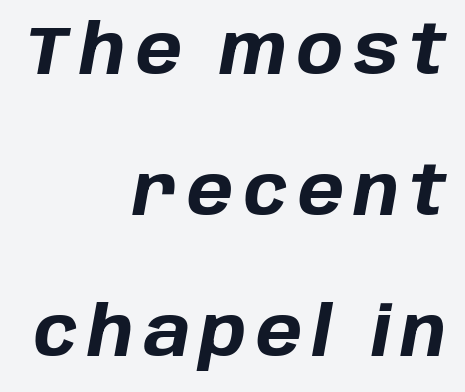
The image shows 69 px bold type, italic (leaning right); set right-aligned, loose line spacing (2.04x), not underlined; low stroke contrast and a large x-height.
